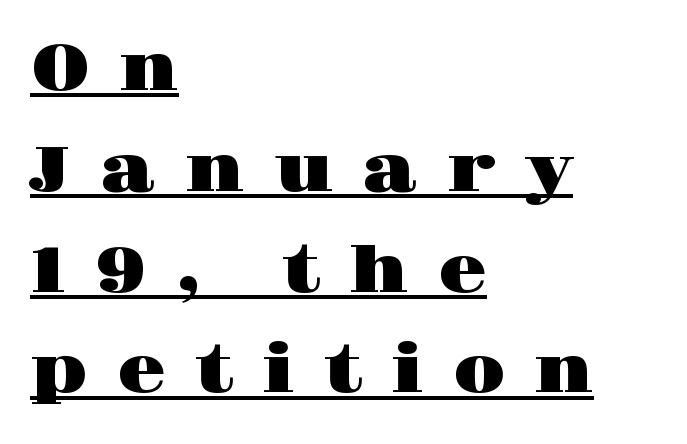
The line texture is sparse and dotted thanks to wide tracking. Decoration check: the copy is underlined. Do the characters align in a grid? No, the font is proportional. The typography opts for an upright posture over an oblique one.
